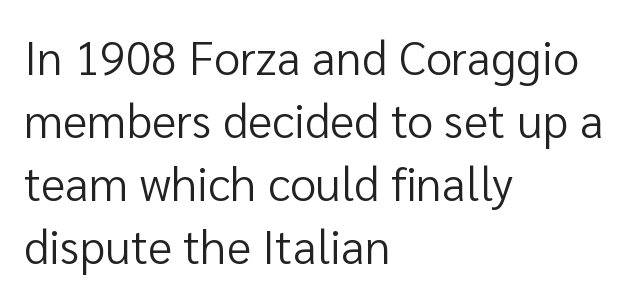
{"serif": "no", "italic": "no", "bold": "no", "weight": "regular", "width": "normal", "stroke_contrast": "low", "x_height": "medium", "monospaced": "no", "underline": "no", "align": "left", "line_spacing": "normal", "line_spacing_ratio": 1.34, "letter_spacing": "normal", "letter_spacing_em": 0.0, "glyph_px": 47}
